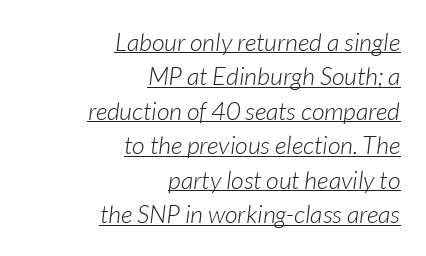
Q: Is the text bold? A: No.
Q: Is the text italic (slanted)? A: Yes, it leans right by about 7 degrees.
Q: Is the text underlined? A: Yes.
Q: How is the paragraph aligned? A: Right-aligned.
Q: Is the spacing between letters normal or unusually wide? A: Normal.
Q: Is the spacing between lines tight, normal or loose? A: Normal.
